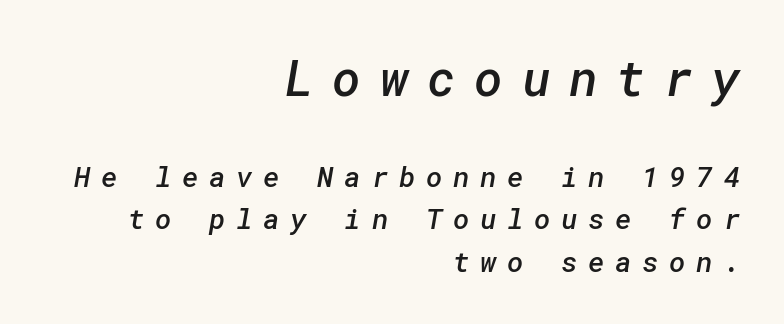
Check the space under the baseline: it is left empty. Does the bottom block carry the larger type? No, the top block does. Caption: expanded tracking, letters set apart. A typesetter would label this face a sans. The paragraph shown leans on its right margin. Notice how descenders clear the ascenders below comfortably — that's standard leading.
